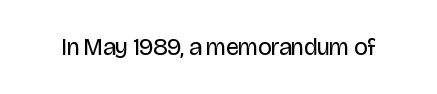
The image shows 24 px text type, upright; set normal letter spacing, not underlined.
